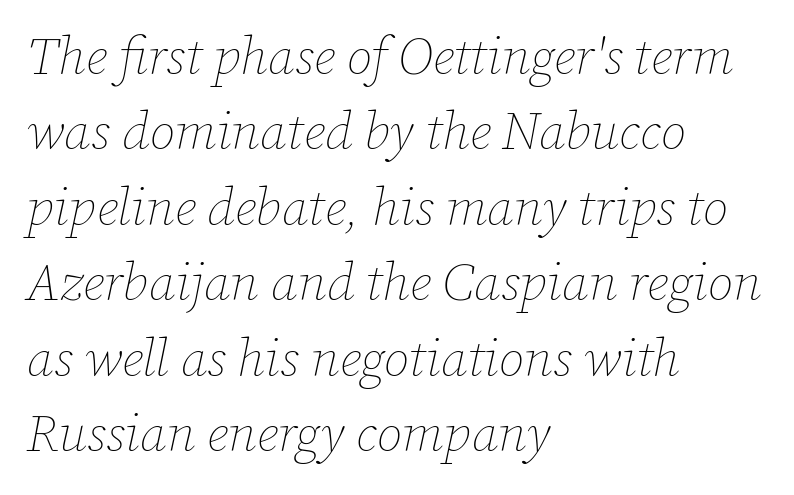
The image shows 52 px thin type, italic (leaning right); set left-aligned, normal line spacing (1.45x), normal letter spacing, not underlined; low stroke contrast and a medium x-height.
